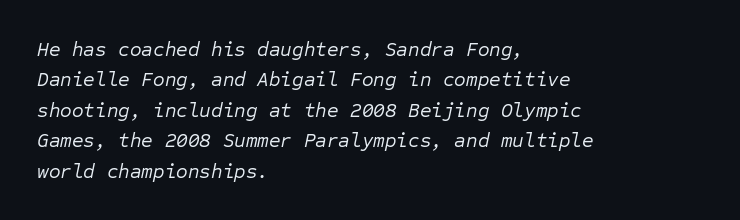
You could call the tracking neutral — neither tight nor loose. The typesetter chose a ragged-right arrangement here. Italic: yes, the glyphs are oblique. Check under the words: just untouched page. The leading is moderate, giving the passage an even texture. The letterforms sit at book weight or below.
